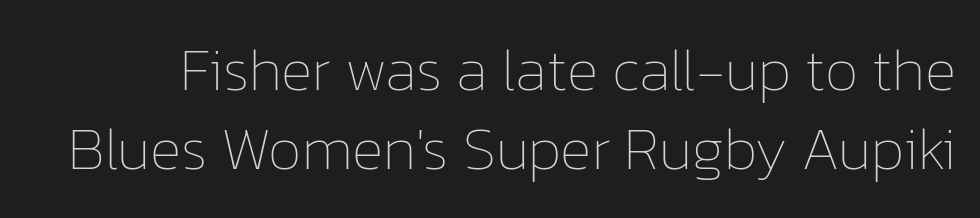
Vertically, the passage feels balanced, rows spaced as you'd expect. The lettering stays uniformly vertical, giving the passage a roman look. The horizontal fit of the characters is conventional and even. Ink coverage per letter is moderate at most. Each row of text sits above clean, open space. These lines are rendered in a variable-pitch font.
